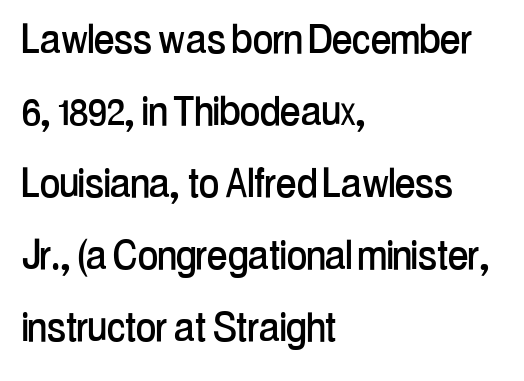
The face used here is a sans, in the tradition of grotesques and geometrics. The face used here is proportionally spaced, like ordinary book or web type. How would I describe the line gaps? Plain and ordinary. Which margin do the lines hug? The left one — the right edge is uneven. Designer's note — italics off, roman on.
